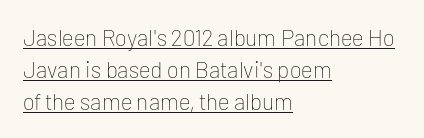
Q: Is the text bold? A: No.
Q: Is the text italic (slanted)? A: No, it is upright.
Q: Is the text underlined? A: Yes.
Q: How is the paragraph aligned? A: Left-aligned.
Q: Is the spacing between letters normal or unusually wide? A: Normal.
Q: Is the spacing between lines tight, normal or loose? A: Normal.
